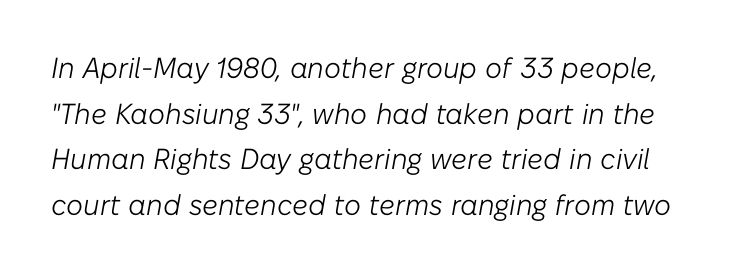
The image shows 29 px light type, italic (leaning right); set normal line spacing (1.57x), normal letter spacing, not underlined; low stroke contrast and a medium x-height.
